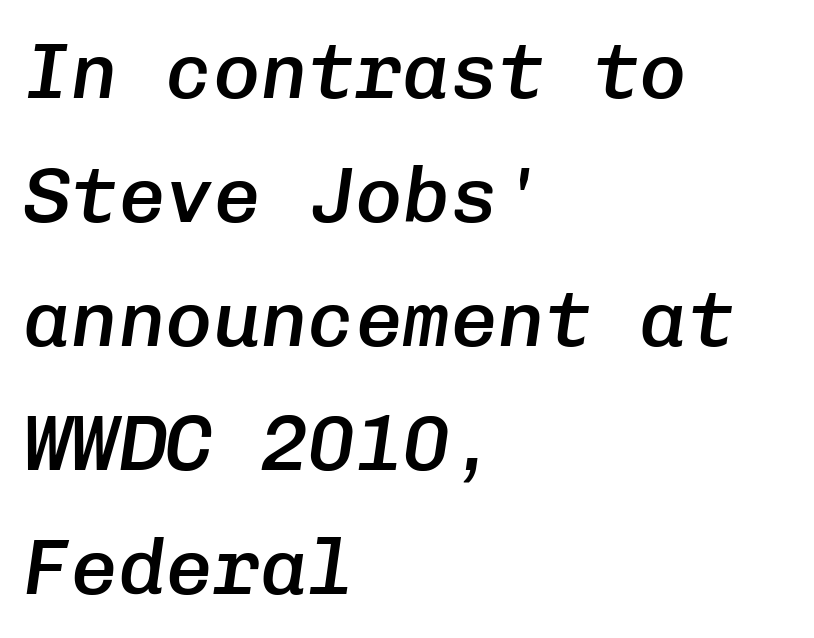
{"italic": "yes", "lean": "right", "slant_degrees": 8, "bold": "semi", "weight": "semibold", "width": "normal", "stroke_contrast": "low", "x_height": "medium", "monospaced": "yes", "underline": "no", "align": "left", "line_spacing": "normal", "line_spacing_ratio": 1.57, "letter_spacing": "normal", "letter_spacing_em": 0.0, "glyph_px": 79}
